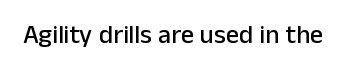
Q: Is the text italic (slanted)? A: No, it is upright.
Q: Is the text underlined? A: No.
Q: Is the spacing between letters normal or unusually wide? A: Normal.
